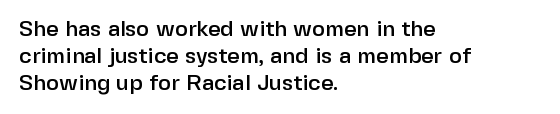
The image shows 22 px text type, upright; set left-aligned, line spacing 1.22x, normal letter spacing, not underlined.
